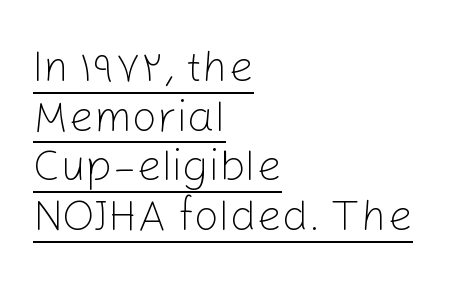
{"serif": "no", "italic": "no", "bold": "no", "weight": "light", "width": "normal", "stroke_contrast": "low", "x_height": "medium", "monospaced": "no", "underline": "yes", "align": "left", "line_spacing": "tight", "line_spacing_ratio": 1.13, "letter_spacing": "normal", "letter_spacing_em": 0.0, "glyph_px": 44}
